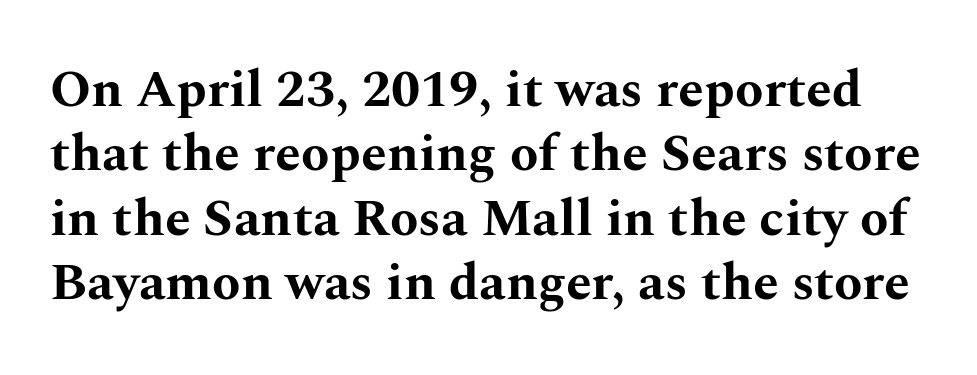
{"serif": "yes", "italic": "no", "bold": "yes", "weight": "bold", "width": "wide", "stroke_contrast": "medium", "x_height": "medium", "monospaced": "no", "underline": "no", "line_spacing_ratio": 1.24, "letter_spacing": "normal", "letter_spacing_em": 0.0, "glyph_px": 52}
